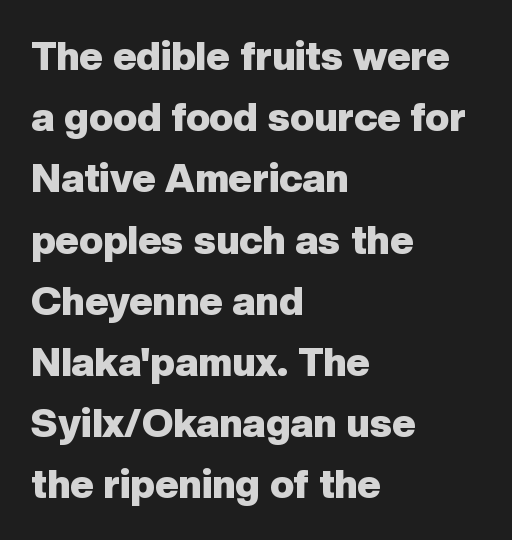
The image shows 40 px heavy sans-serif type, upright; set left-aligned, normal line spacing (1.53x), normal letter spacing, not underlined; low stroke contrast and a medium x-height.
